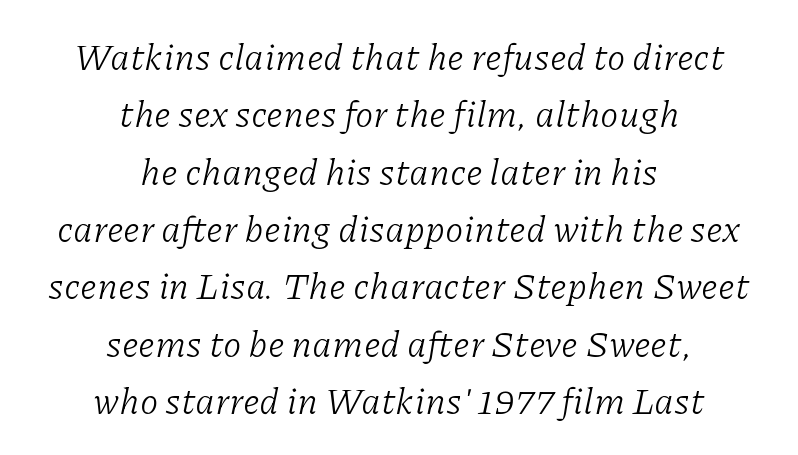
The setting favours the middle, as headings and verse often do. Varying glyph widths throughout — classic text-font behaviour. This rendering features lettering with no underline. You can tell it's italic because the verticals aren't actually vertical. The rendering keeps characters at their native spacing. The strokes carry an ordinary text weight at most.
